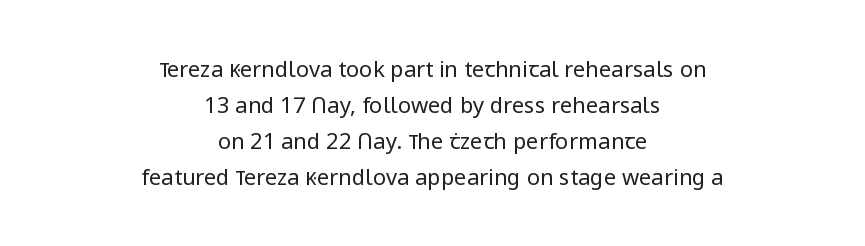
Q: Is the text bold? A: No.
Q: Is the text italic (slanted)? A: No, it is upright.
Q: Is the text underlined? A: No.
Q: How is the paragraph aligned? A: Centered.
Q: Is the spacing between letters normal or unusually wide? A: Normal.
Q: Is the spacing between lines tight, normal or loose? A: Normal.
